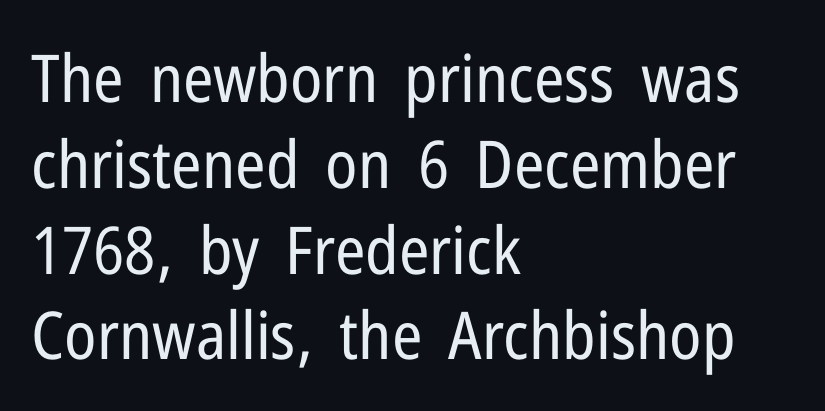
Q: Is the text bold? A: No.
Q: Is the text italic (slanted)? A: No, it is upright.
Q: Is the typeface a serif or a sans-serif typeface? A: Sans-serif.
Q: Is the text underlined? A: No.
Q: How is the paragraph aligned? A: Left-aligned.
Q: Is the spacing between letters normal or unusually wide? A: Normal.
Q: Is the spacing between lines tight, normal or loose? A: Normal.
Q: Width (condensed, normal, or wide)? A: Condensed.
Q: Stroke contrast? A: Low.
Q: x-height? A: Medium.
Q: Monospaced? A: No.
